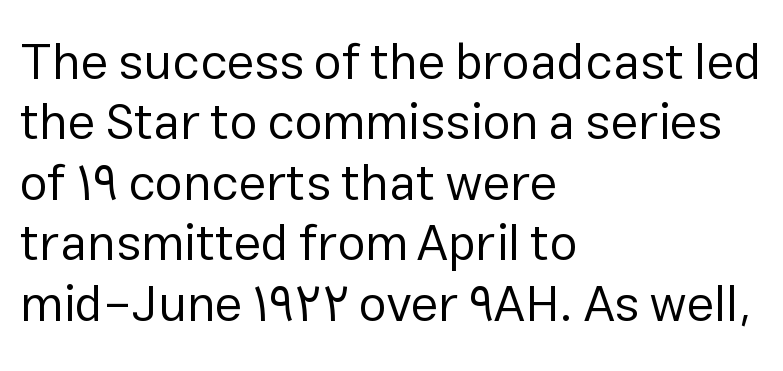
{"serif": "no", "italic": "no", "bold": "no", "weight": "regular", "width": "normal", "stroke_contrast": "low", "x_height": "medium", "monospaced": "no", "underline": "no", "align": "left", "line_spacing_ratio": 1.21, "letter_spacing": "normal", "letter_spacing_em": 0.0, "glyph_px": 50}
